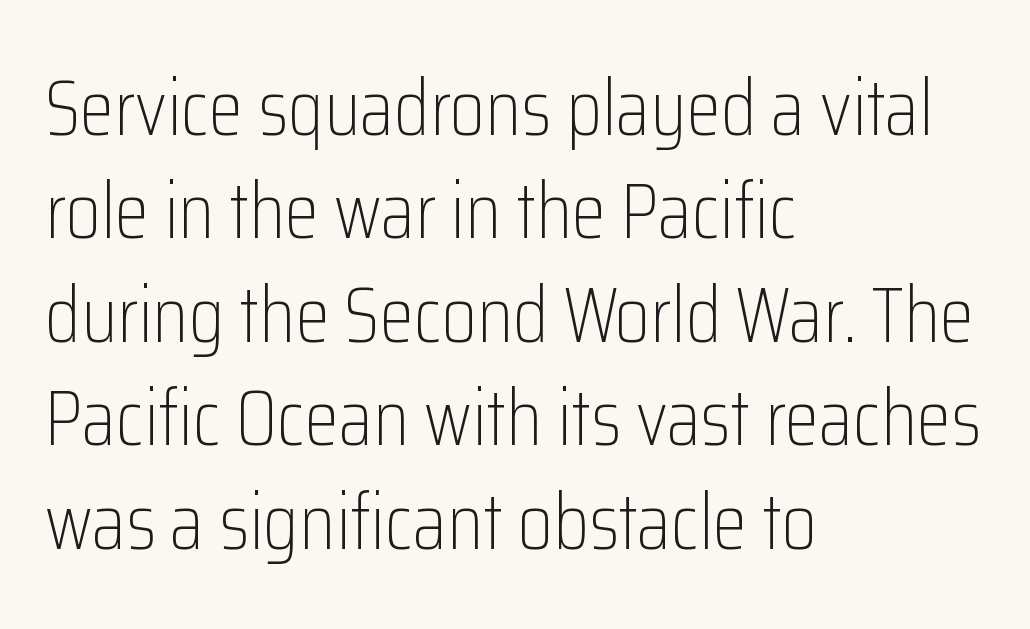
The image shows 79 px light, condensed sans-serif type, upright; set left-aligned, normal line spacing (1.31x), normal letter spacing, not underlined; low stroke contrast and a medium x-height.
